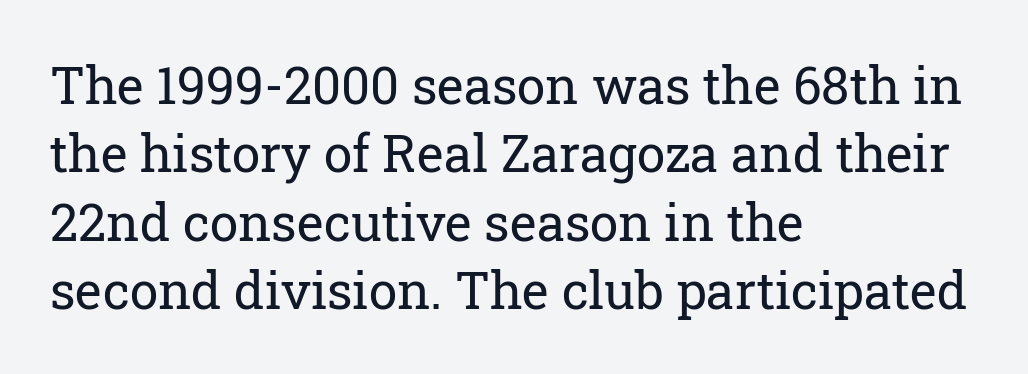
The words here are not underlined. The vertical gap from one line to the next is medium. Do the characters align in a grid? No, the font is proportional. Stems here are at most as thick as an everyday book face. The type is set solid horizontally, with unmodified tracking. Letterform terminals end in serifs throughout the passage.
